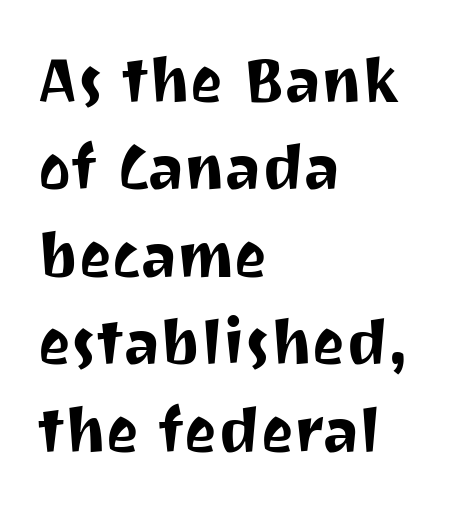
{"serif": "no", "italic": "no", "width": "normal", "stroke_contrast": "medium", "x_height": "medium", "monospaced": "no", "underline": "no", "align": "left", "line_spacing": "normal", "line_spacing_ratio": 1.41, "letter_spacing": "normal", "letter_spacing_em": 0.0, "glyph_px": 62}
